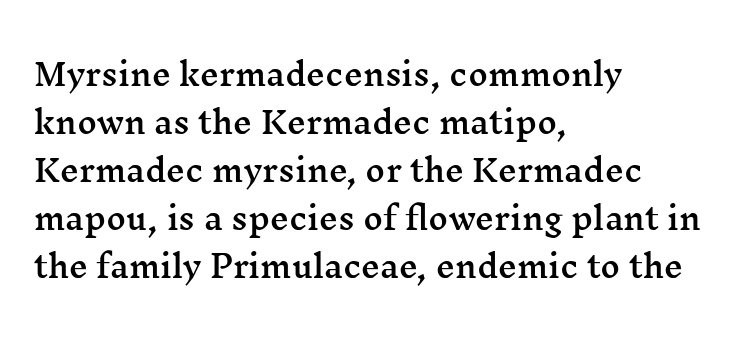
Q: Is the text italic (slanted)? A: No, it is upright.
Q: Is the typeface a serif or a sans-serif typeface? A: Serif.
Q: Is the text underlined? A: No.
Q: How is the paragraph aligned? A: Left-aligned.
Q: Is the spacing between letters normal or unusually wide? A: Normal.
Q: Is the spacing between lines tight, normal or loose? A: Normal.
Q: Width (condensed, normal, or wide)? A: Wide.
Q: Stroke contrast? A: Medium.
Q: x-height? A: Medium.
Q: Monospaced? A: No.
